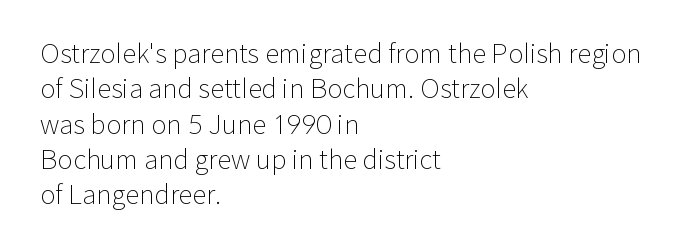
Vertically, the passage feels balanced, rows spaced as you'd expect. No italicization has been applied; the sample stays upright. A bare baseline throughout the passage. Think standard paragraph weight, or any step lighter than that.
